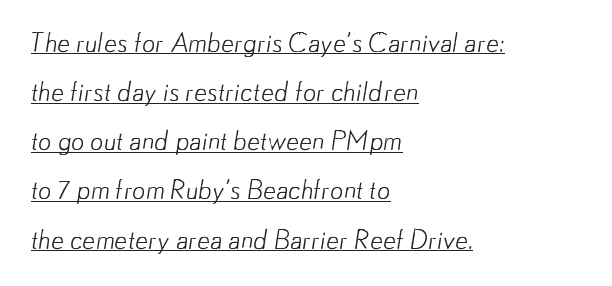
{"bold": "no", "underline": "yes", "align": "left", "line_spacing_ratio": 1.89, "letter_spacing": "normal", "letter_spacing_em": 0.0, "glyph_px": 26}
